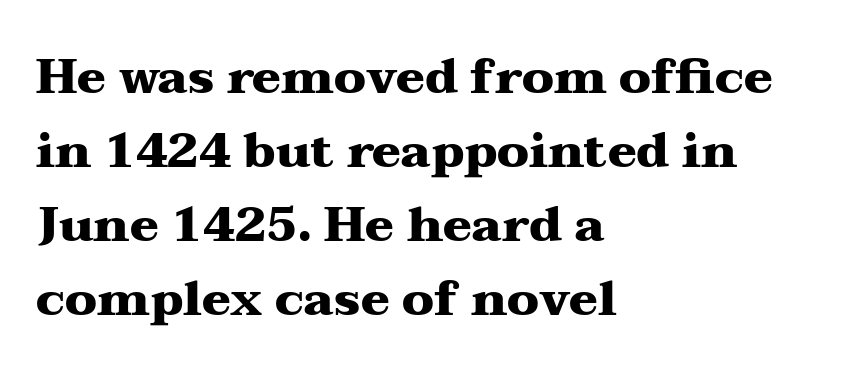
These lines are composed in type with serifs. These lines stack with their left ends in a neat column. The horizontal fit of the characters is conventional and even. Looks like regular typesetting: each glyph gets only the width it needs. These words are printed bold, with thick strokes throughout.
